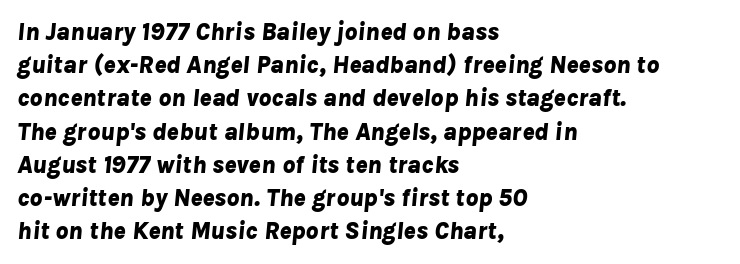
{"italic": "yes", "lean": "right", "slant_degrees": 8, "bold": "yes", "underline": "no", "align": "left", "line_spacing": "normal", "line_spacing_ratio": 1.33, "letter_spacing": "normal", "letter_spacing_em": 0.0, "glyph_px": 25}
